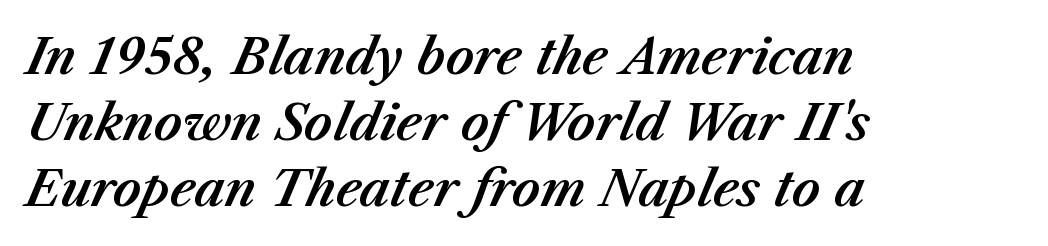
Q: Is the text italic (slanted)? A: Yes, it leans right by about 23 degrees.
Q: Is the text underlined? A: No.
Q: How is the paragraph aligned? A: Left-aligned.
Q: Is the spacing between letters normal or unusually wide? A: Normal.
Q: Is the spacing between lines tight, normal or loose? A: Normal.
Q: Width (condensed, normal, or wide)? A: Normal.
Q: Stroke contrast? A: Medium.
Q: x-height? A: Medium.
Q: Monospaced? A: No.
